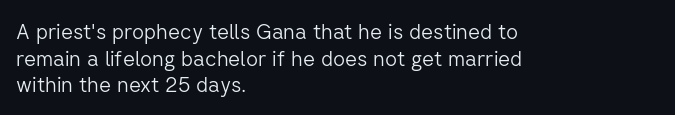
The image shows 21 px text type, upright; set left-aligned, normal line spacing (1.27x), normal letter spacing, not underlined.
